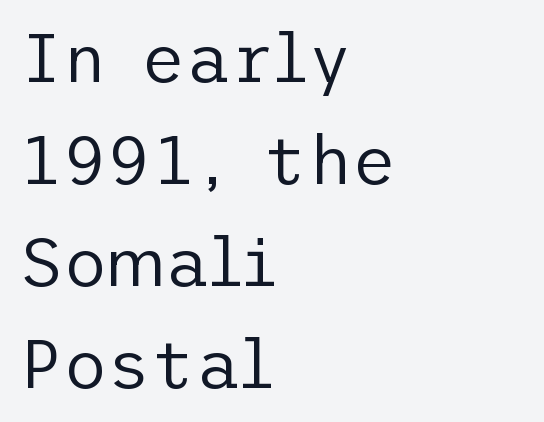
Q: Is the text bold? A: No.
Q: Is the text italic (slanted)? A: No, it is upright.
Q: Is the typeface a serif or a sans-serif typeface? A: Sans-serif.
Q: Is the text underlined? A: No.
Q: How is the paragraph aligned? A: Left-aligned.
Q: Is the spacing between letters normal or unusually wide? A: Normal.
Q: Is the spacing between lines tight, normal or loose? A: Normal.
Q: Width (condensed, normal, or wide)? A: Normal.
Q: Stroke contrast? A: Low.
Q: x-height? A: Medium.
